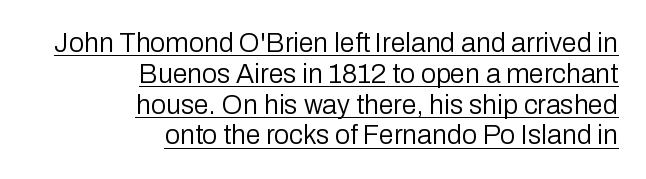
The image shows 27 px text type, upright; set right-aligned, tight line spacing (1.14x), normal letter spacing, underlined.
